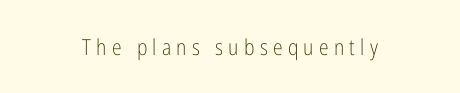
Q: Is the text bold? A: No.
Q: Is the text italic (slanted)? A: No, it is upright.
Q: Is the text underlined? A: No.
Q: How is the paragraph aligned? A: Centered.
Q: Is the spacing between letters normal or unusually wide? A: Unusually wide.
